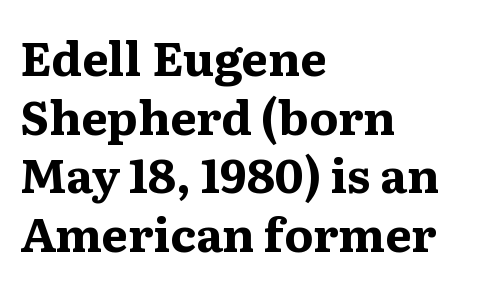
Font category for this specimen: serif. The lines in this sample share a left origin and differ only in where they stop. Each new line begins a customary step beneath the previous one. The letterforms sit shoulder to shoulder at normal distance. A typesetter would call this proportional, since set widths differ per character.
